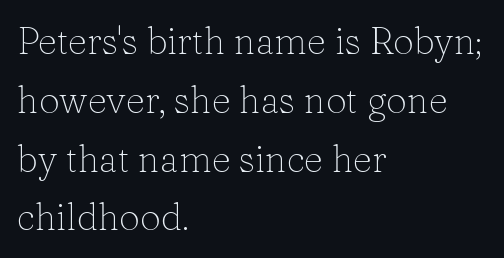
{"serif": "yes", "italic": "no", "bold": "no", "weight": "light", "width": "normal", "stroke_contrast": "low", "x_height": "medium", "monospaced": "no", "underline": "no", "align": "left", "line_spacing": "normal", "line_spacing_ratio": 1.59, "letter_spacing": "normal", "letter_spacing_em": 0.0, "glyph_px": 37}
